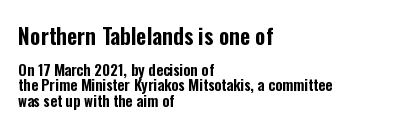
The image shows 22 px text type, upright; set left-aligned, tight line spacing (1.02x), normal letter spacing, not underlined; the first (top) block is 1.47x larger.
